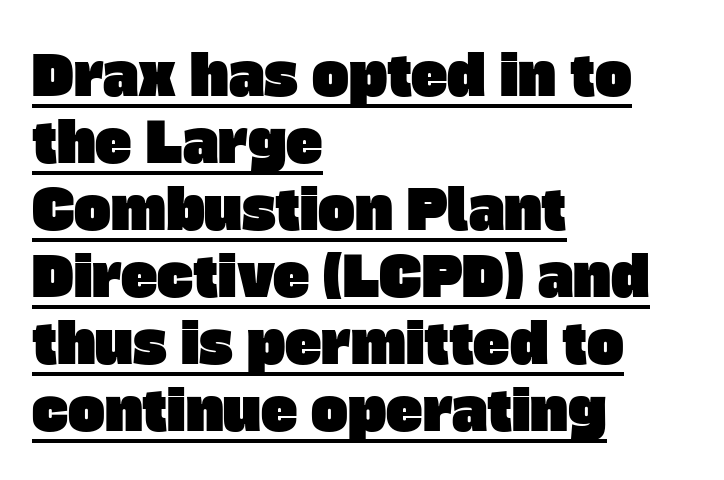
{"serif": "no", "width": "normal", "stroke_contrast": "low", "x_height": "large", "monospaced": "no", "underline": "yes", "align": "left", "line_spacing_ratio": 1.22, "letter_spacing": "normal", "letter_spacing_em": 0.0, "glyph_px": 55}
